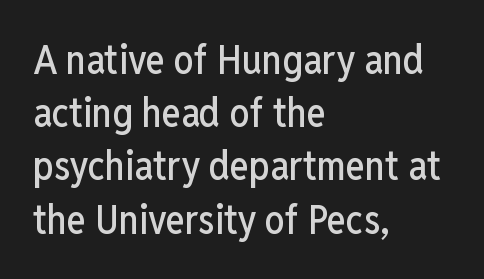
Q: Is the text italic (slanted)? A: No, it is upright.
Q: Is the typeface a serif or a sans-serif typeface? A: Sans-serif.
Q: Is the text underlined? A: No.
Q: How is the paragraph aligned? A: Left-aligned.
Q: Is the spacing between letters normal or unusually wide? A: Normal.
Q: Is the spacing between lines tight, normal or loose? A: Normal.
Q: Width (condensed, normal, or wide)? A: Condensed.
Q: Stroke contrast? A: Low.
Q: x-height? A: Medium.
Q: Monospaced? A: No.
